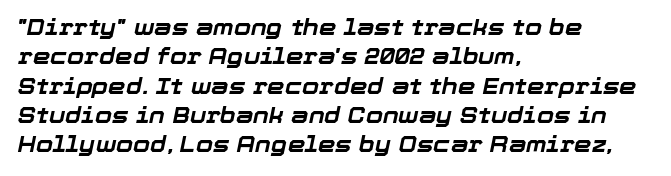
The image shows 22 px bold type, italic (leaning right); set left-aligned, normal line spacing (1.33x), normal letter spacing, not underlined.
